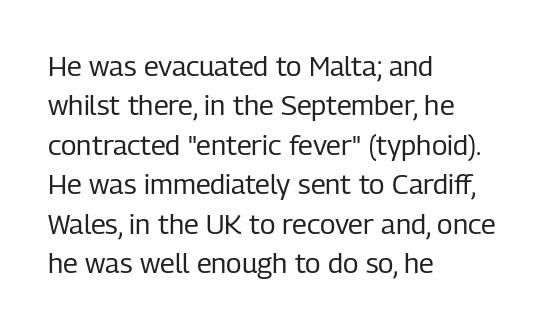
{"serif": "no", "italic": "no", "bold": "no", "weight": "regular", "width": "condensed", "stroke_contrast": "low", "x_height": "medium", "monospaced": "no", "underline": "no", "align": "left", "line_spacing": "normal", "line_spacing_ratio": 1.41, "letter_spacing": "normal", "letter_spacing_em": 0.0, "glyph_px": 28}
